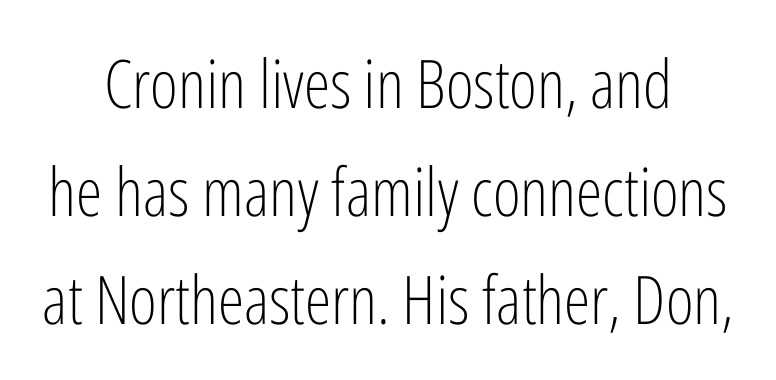
Q: Is the text bold? A: No.
Q: Is the text italic (slanted)? A: No, it is upright.
Q: Is the typeface a serif or a sans-serif typeface? A: Sans-serif.
Q: Is the text underlined? A: No.
Q: Is the spacing between letters normal or unusually wide? A: Normal.
Q: Is the spacing between lines tight, normal or loose? A: Normal.
Q: Width (condensed, normal, or wide)? A: Condensed.
Q: Stroke contrast? A: Low.
Q: x-height? A: Medium.
Q: Monospaced? A: No.
